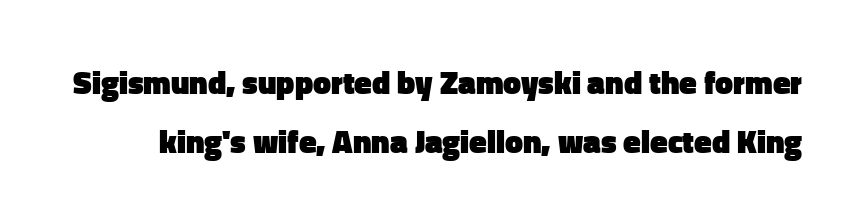
Q: Is the text bold? A: Yes.
Q: Is the text italic (slanted)? A: No, it is upright.
Q: Is the typeface a serif or a sans-serif typeface? A: Sans-serif.
Q: Is the text underlined? A: No.
Q: Is the spacing between letters normal or unusually wide? A: Normal.
Q: Width (condensed, normal, or wide)? A: Normal.
Q: Stroke contrast? A: Low.
Q: x-height? A: Medium.
Q: Monospaced? A: No.
